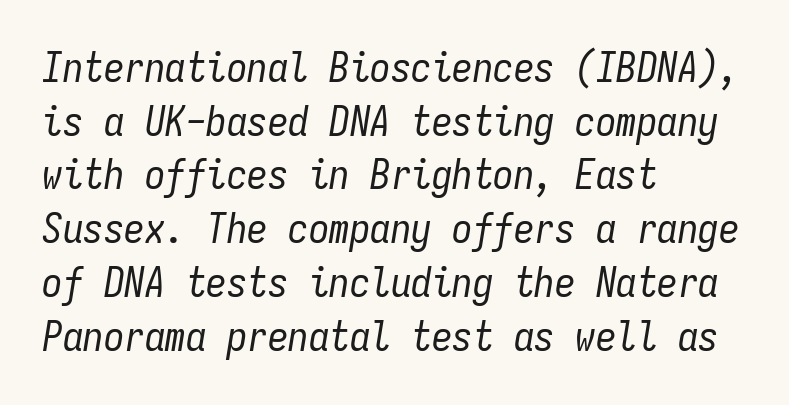
Q: Is the text bold? A: No.
Q: Is the text italic (slanted)? A: Yes, it leans right by about 9 degrees.
Q: Is the text underlined? A: No.
Q: How is the paragraph aligned? A: Left-aligned.
Q: Is the spacing between letters normal or unusually wide? A: Normal.
Q: Is the spacing between lines tight, normal or loose? A: Normal.
Q: Width (condensed, normal, or wide)? A: Condensed.
Q: Stroke contrast? A: Low.
Q: x-height? A: Medium.
Q: Monospaced? A: Yes.
